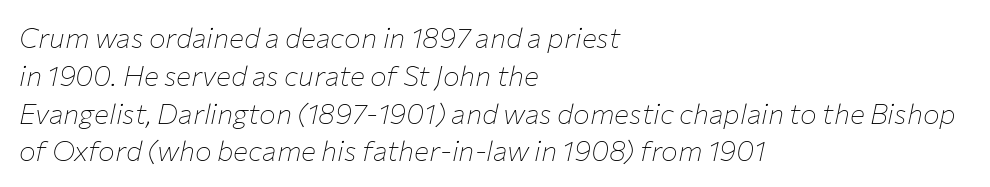
Q: Is the text bold? A: No.
Q: Is the text italic (slanted)? A: Yes, it leans right by about 12 degrees.
Q: Is the text underlined? A: No.
Q: How is the paragraph aligned? A: Left-aligned.
Q: Is the spacing between letters normal or unusually wide? A: Normal.
Q: Is the spacing between lines tight, normal or loose? A: Normal.
Q: Width (condensed, normal, or wide)? A: Normal.
Q: Stroke contrast? A: Low.
Q: x-height? A: Medium.
Q: Monospaced? A: No.
